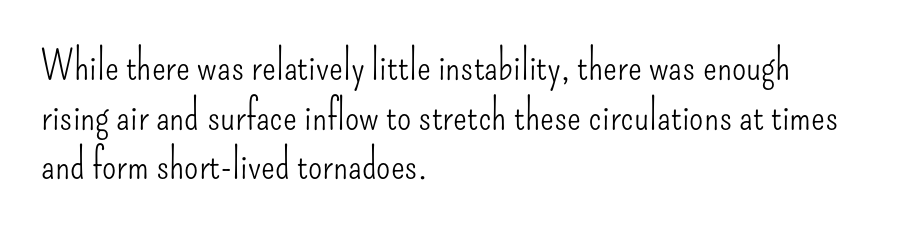
The image shows 41 px light, condensed sans-serif type, upright; set left-aligned, line spacing 1.21x, normal letter spacing, not underlined; low stroke contrast and a small x-height.
